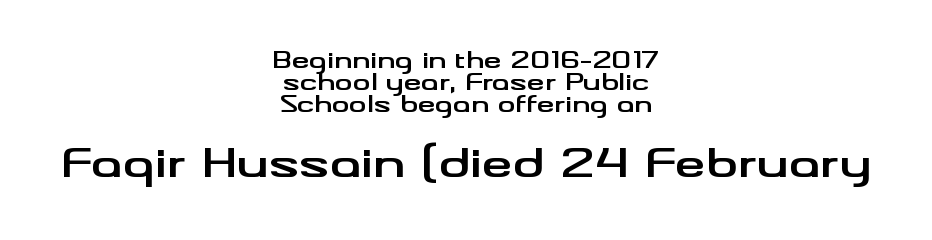
The image shows 39 px bold, wide sans-serif type, upright; set centered, tight line spacing (1.0x), normal letter spacing, not underlined; the second (bottom) block is 1.77x larger; medium stroke contrast and a small x-height.
